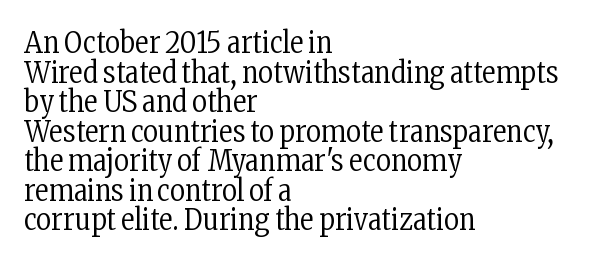
Compared with typical body copy, the letter spacing here is the same. When letters stand straight like this, we call the style roman or upright. Each letter's strokes conclude with small projecting serifs. The passage shown stacks its lines with hardly any gap. The font sits on the lighter half of the weight spectrum, regular included.
